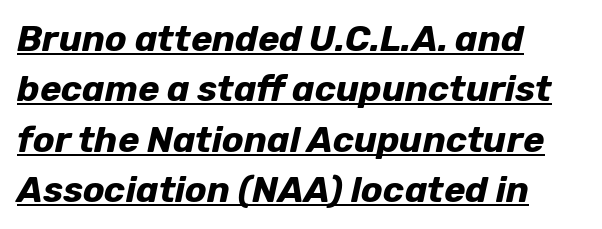
Q: Is the text bold? A: Yes.
Q: Is the text italic (slanted)? A: Yes, it leans right by about 12 degrees.
Q: Is the text underlined? A: Yes.
Q: How is the paragraph aligned? A: Left-aligned.
Q: Is the spacing between letters normal or unusually wide? A: Normal.
Q: Is the spacing between lines tight, normal or loose? A: Normal.
Q: Width (condensed, normal, or wide)? A: Normal.
Q: Stroke contrast? A: Low.
Q: x-height? A: Medium.
Q: Monospaced? A: No.
